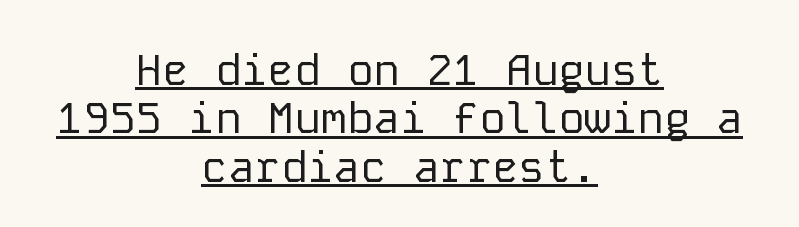
The image shows 44 px regular-weight sans-serif type, upright, monospaced; set centered, tight line spacing (1.1x), normal letter spacing, underlined; low stroke contrast and a medium x-height.
